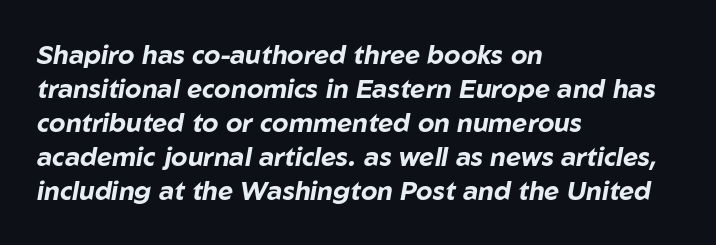
Q: Is the text bold? A: Yes.
Q: Is the text italic (slanted)? A: Yes, it leans right by about 10 degrees.
Q: Is the text underlined? A: No.
Q: How is the paragraph aligned? A: Left-aligned.
Q: Is the spacing between letters normal or unusually wide? A: Normal.
Q: Is the spacing between lines tight, normal or loose? A: Normal.
